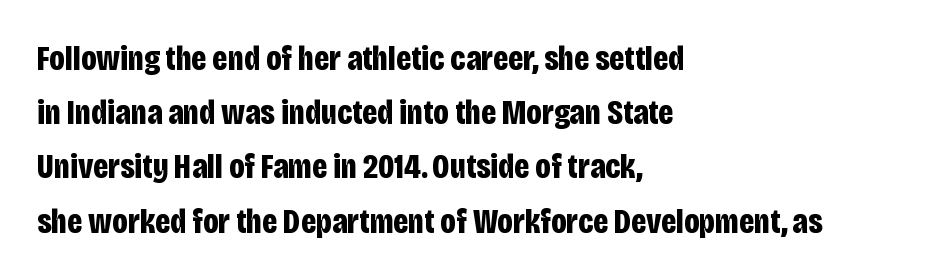
The image shows 35 px bold, condensed sans-serif type, upright; set left-aligned, normal line spacing (1.55x), normal letter spacing, not underlined; low stroke contrast and a large x-height.
